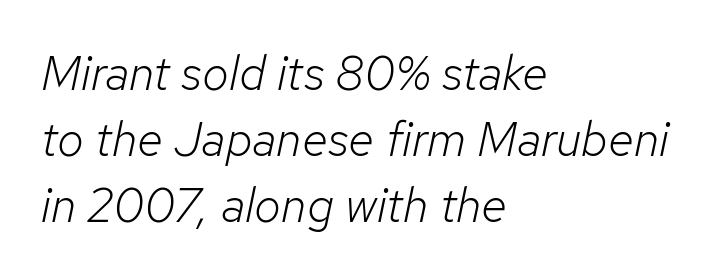
The face used here has a pronounced slope to its letters. This sample has the flowing, uneven cadence of proportional lettering. Which margin do the lines hug? The left one — the right edge is uneven. You could call the tracking neutral — neither tight nor loose. Think standard paragraph weight, or any step lighter than that.
